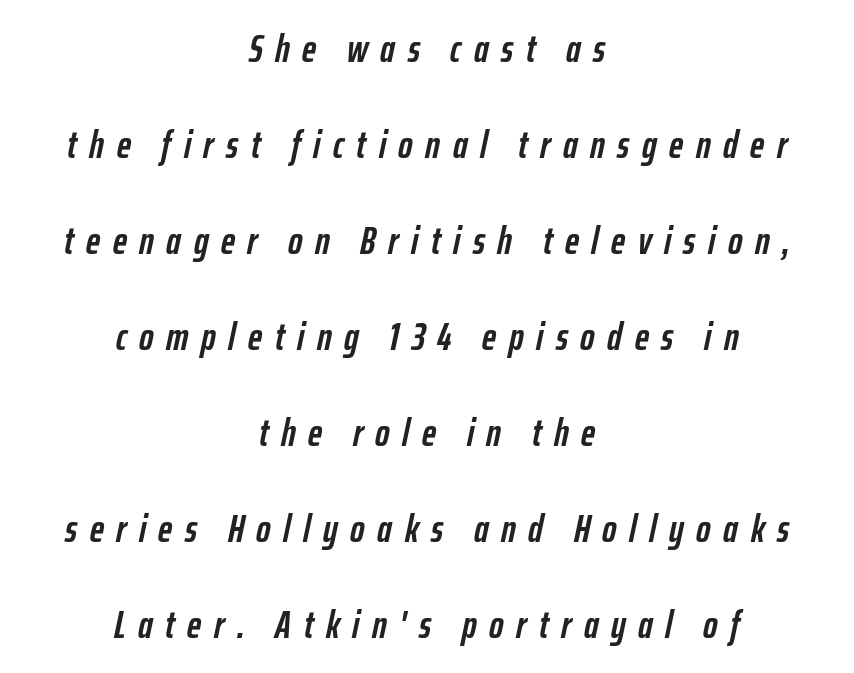
The image shows 39 px semibold, condensed type, italic (leaning right); set centered, loose line spacing (2.46x), unusually wide letter spacing (+0.32 em), not underlined; low stroke contrast and a medium x-height.
